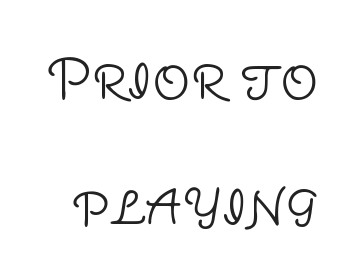
The image shows 53 px light sans-serif type; set loose line spacing (2.38x), normal letter spacing, not underlined; low stroke contrast and a large x-height.
